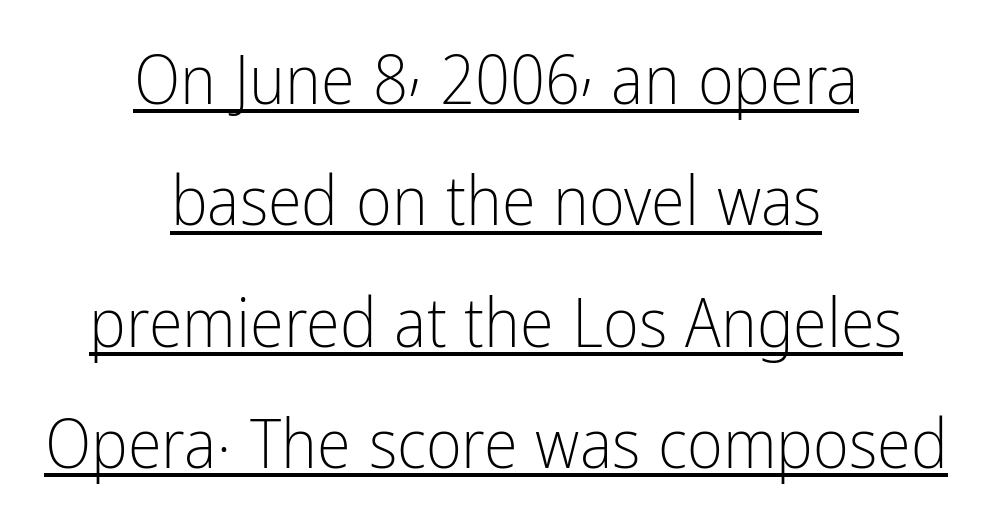
Q: Is the text bold? A: No.
Q: Is the text italic (slanted)? A: No, it is upright.
Q: Is the typeface a serif or a sans-serif typeface? A: Sans-serif.
Q: Is the text underlined? A: Yes.
Q: How is the paragraph aligned? A: Centered.
Q: Is the spacing between letters normal or unusually wide? A: Normal.
Q: Width (condensed, normal, or wide)? A: Condensed.
Q: Stroke contrast? A: Low.
Q: x-height? A: Medium.
Q: Monospaced? A: No.
